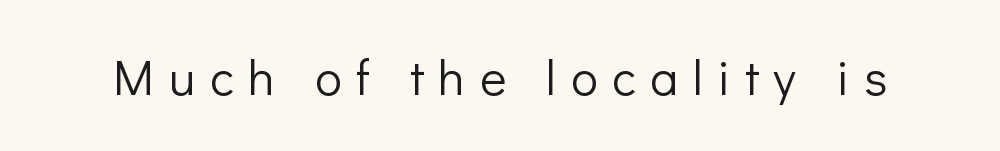
Q: Is the text bold? A: No.
Q: Is the text italic (slanted)? A: No, it is upright.
Q: Is the typeface a serif or a sans-serif typeface? A: Sans-serif.
Q: Is the text underlined? A: No.
Q: Is the spacing between letters normal or unusually wide? A: Unusually wide.
Q: Width (condensed, normal, or wide)? A: Normal.
Q: Stroke contrast? A: Low.
Q: x-height? A: Medium.
Q: Monospaced? A: No.
